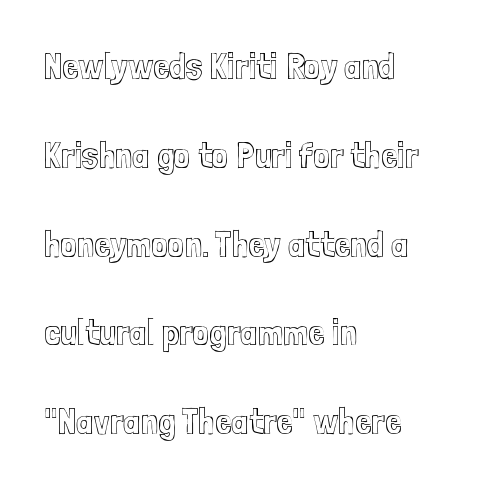
Q: Is the text italic (slanted)? A: No, it is upright.
Q: Is the text underlined? A: No.
Q: How is the paragraph aligned? A: Left-aligned.
Q: Is the spacing between letters normal or unusually wide? A: Normal.
Q: Is the spacing between lines tight, normal or loose? A: Loose.
Q: Width (condensed, normal, or wide)? A: Condensed.
Q: x-height? A: Medium.
Q: Monospaced? A: No.
